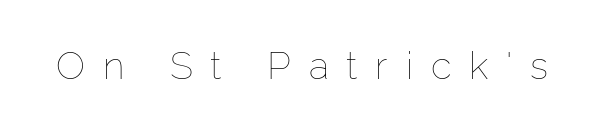
Q: Is the text bold? A: No.
Q: Is the text italic (slanted)? A: No, it is upright.
Q: Is the text underlined? A: No.
Q: Is the spacing between letters normal or unusually wide? A: Unusually wide.
Q: Width (condensed, normal, or wide)? A: Normal.
Q: Stroke contrast? A: Low.
Q: x-height? A: Medium.
Q: Monospaced? A: No.
